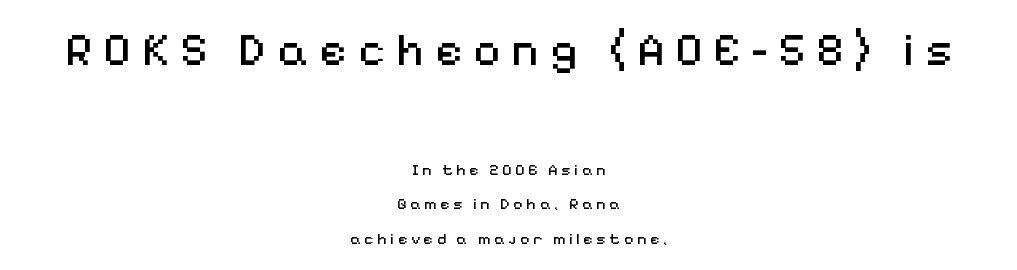
{"serif": "no", "italic": "no", "bold": "no", "weight": "regular", "width": "normal", "stroke_contrast": "medium", "x_height": "medium", "monospaced": "no", "underline": "no", "align": "center", "line_spacing": "loose", "line_spacing_ratio": 2.17, "letter_spacing": "wide", "letter_spacing_em": 0.23, "larger_block": "first", "size_ratio": 2.94, "glyph_px": 47}
